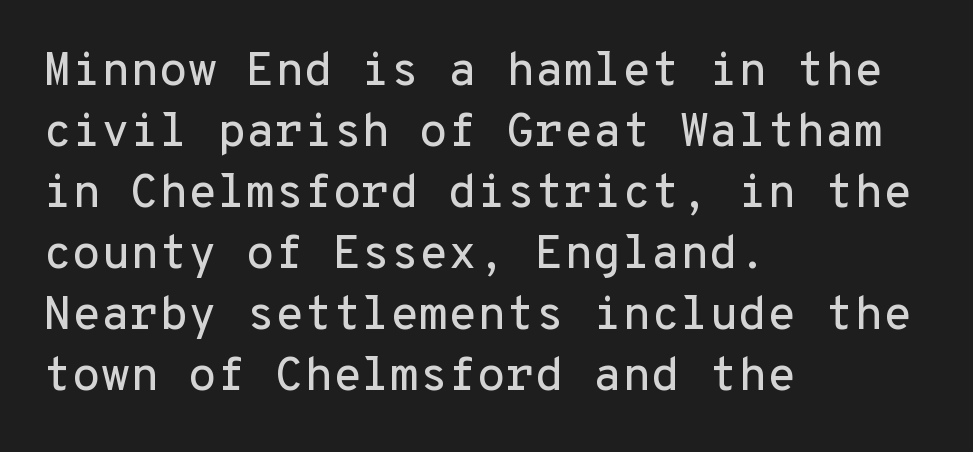
Q: Is the text italic (slanted)? A: No, it is upright.
Q: Is the typeface a serif or a sans-serif typeface? A: Sans-serif.
Q: Is the text underlined? A: No.
Q: How is the paragraph aligned? A: Left-aligned.
Q: Is the spacing between letters normal or unusually wide? A: Normal.
Q: Is the spacing between lines tight, normal or loose? A: Normal.
Q: Width (condensed, normal, or wide)? A: Normal.
Q: Stroke contrast? A: Low.
Q: x-height? A: Medium.
Q: Monospaced? A: Yes.
